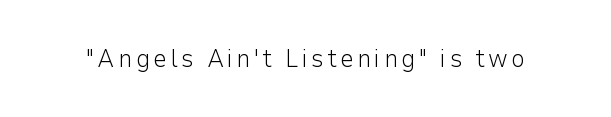
Q: Is the text bold? A: No.
Q: Is the text italic (slanted)? A: No, it is upright.
Q: Is the text underlined? A: No.
